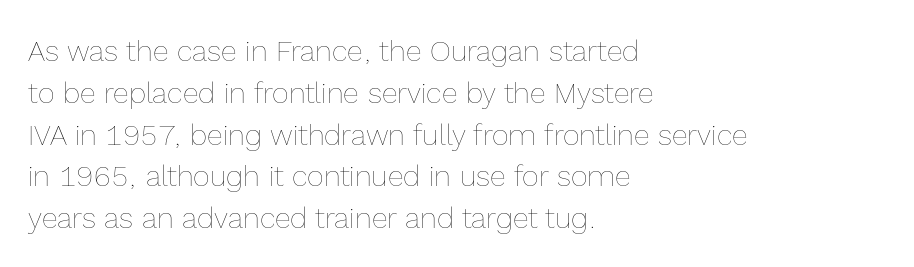
If you drew a ruler down the left edge, every line would touch it. The rendering uses natural spacing where letterforms have individual widths. No extra ink here — the face is not bold. Horizontal bands of white between lines are of average thickness.
